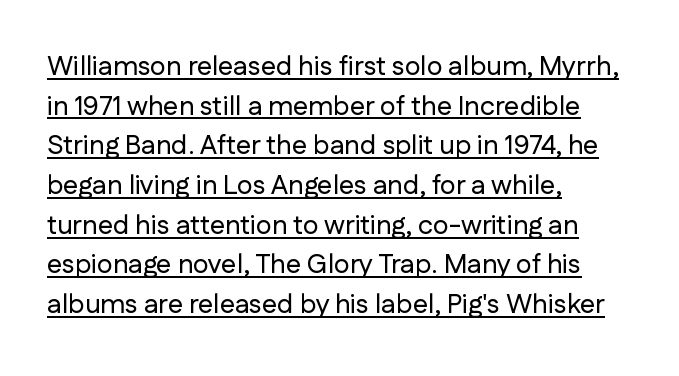
{"italic": "no", "underline": "yes", "align": "left", "line_spacing": "normal", "line_spacing_ratio": 1.47, "letter_spacing": "normal", "letter_spacing_em": 0.0, "glyph_px": 27}
